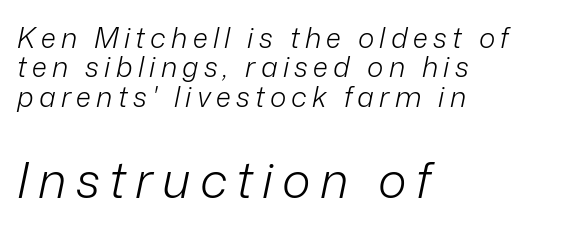
Q: Is the text bold? A: No.
Q: Is the text italic (slanted)? A: Yes, it leans right by about 12 degrees.
Q: Is the text underlined? A: No.
Q: How is the paragraph aligned? A: Left-aligned.
Q: Is the spacing between lines tight, normal or loose? A: Tight.
Q: Which block of text is set in a larger size, the first (top) or the second (bottom)? A: The second (bottom) one.
Q: Width (condensed, normal, or wide)? A: Normal.
Q: Stroke contrast? A: Low.
Q: x-height? A: Medium.
Q: Monospaced? A: No.
